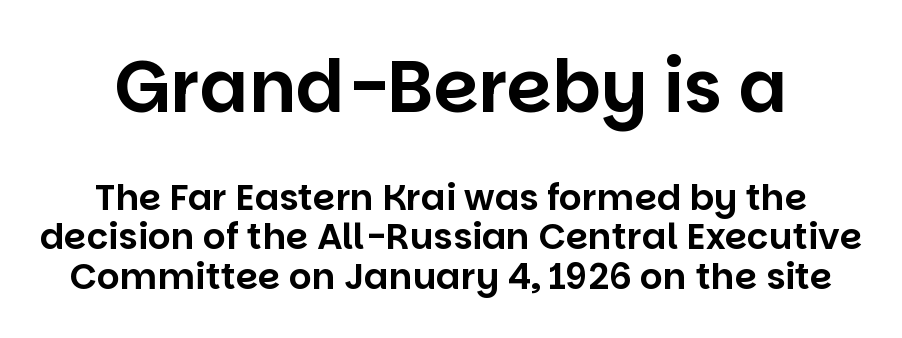
Q: Is the text italic (slanted)? A: No, it is upright.
Q: Is the typeface a serif or a sans-serif typeface? A: Sans-serif.
Q: Is the text underlined? A: No.
Q: Is the spacing between letters normal or unusually wide? A: Normal.
Q: Is the spacing between lines tight, normal or loose? A: Tight.
Q: Which block of text is set in a larger size, the first (top) or the second (bottom)? A: The first (top) one.
Q: Width (condensed, normal, or wide)? A: Normal.
Q: Stroke contrast? A: Low.
Q: x-height? A: Large.
Q: Monospaced? A: No.
